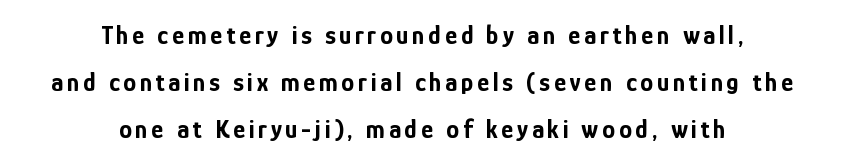
The glyphs are unaccompanied by any horizontal stroke below them. Thick stems and heavy bowls — unmistakably bold. Leftover space on each line is divided equally before and after the words. Is there any slant? The stems are plumb.
